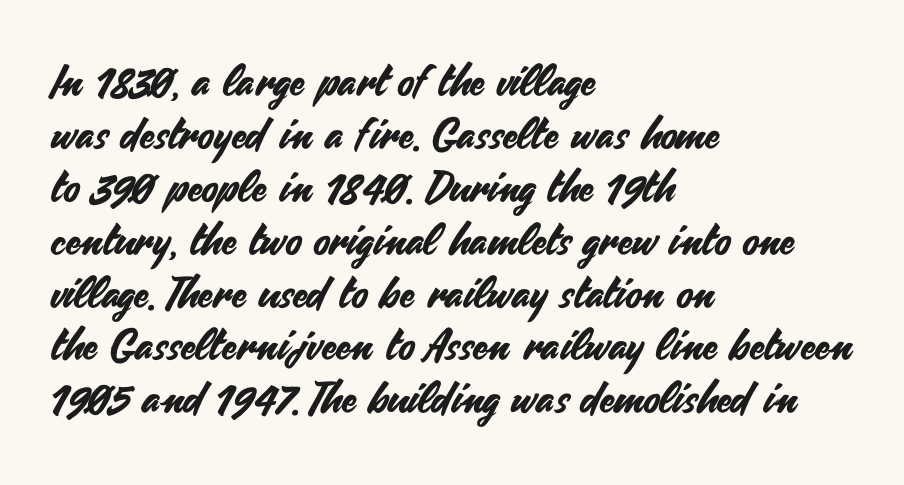
{"serif": "no", "width": "normal", "stroke_contrast": "medium", "x_height": "small", "monospaced": "no", "underline": "no", "align": "left", "line_spacing_ratio": 1.23, "letter_spacing": "normal", "letter_spacing_em": 0.0, "glyph_px": 43}
